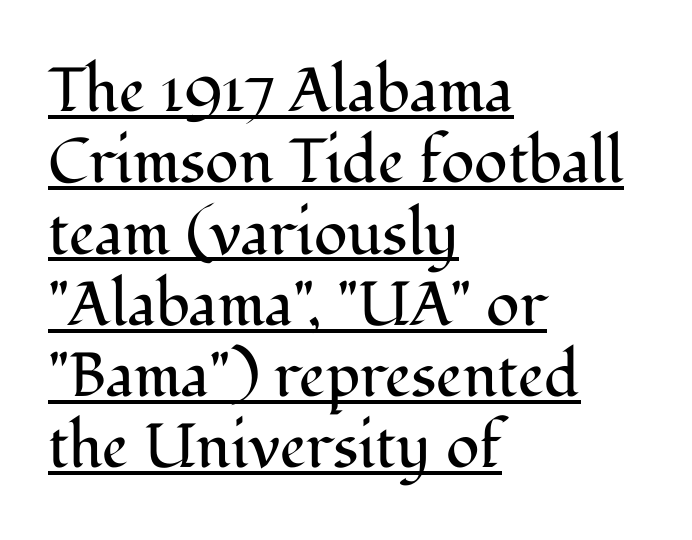
{"serif": "yes", "italic": "no", "bold": "no", "weight": "regular", "width": "normal", "stroke_contrast": "medium", "x_height": "medium", "monospaced": "no", "underline": "yes", "align": "left", "line_spacing": "tight", "line_spacing_ratio": 1.15, "letter_spacing": "normal", "letter_spacing_em": 0.0, "glyph_px": 62}
